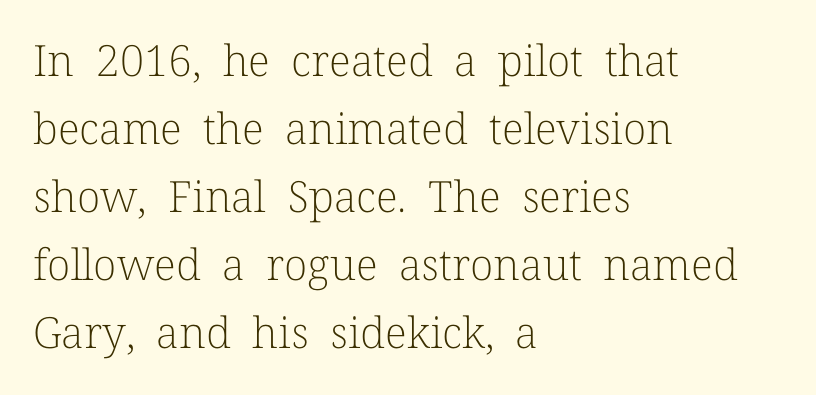
Horizontal bands of white between lines are of average thickness. Horizontally, the lines are justified to the leading edge only. This is serif lettering, the kind often seen in printed books. The specimen reads as upright at a glance.
